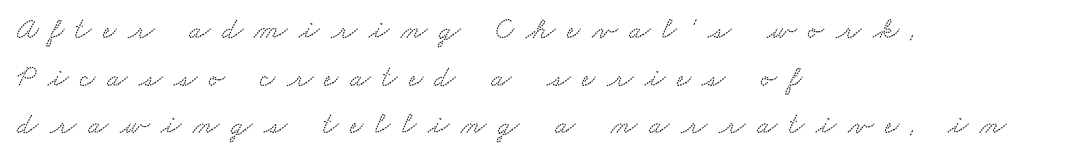
The image shows 30 px wide serif type; set left-aligned, normal line spacing (1.59x), unusually wide letter spacing (+0.39 em), not underlined; medium stroke contrast and a small x-height.
